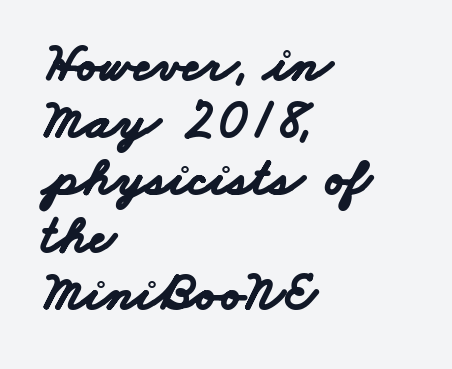
{"serif": "no", "bold": "yes", "weight": "bold", "width": "wide", "stroke_contrast": "low", "x_height": "small", "monospaced": "no", "underline": "no", "align": "left", "line_spacing": "tight", "line_spacing_ratio": 1.04, "letter_spacing": "normal", "letter_spacing_em": 0.0, "glyph_px": 55}
